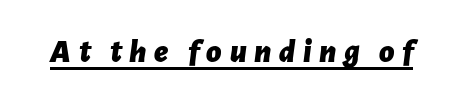
{"italic": "yes", "lean": "right", "slant_degrees": 7, "bold": "yes", "weight": "bold", "width": "normal", "stroke_contrast": "low", "x_height": "medium", "monospaced": "no", "underline": "yes", "letter_spacing": "wide", "letter_spacing_em": 0.23, "glyph_px": 33}
